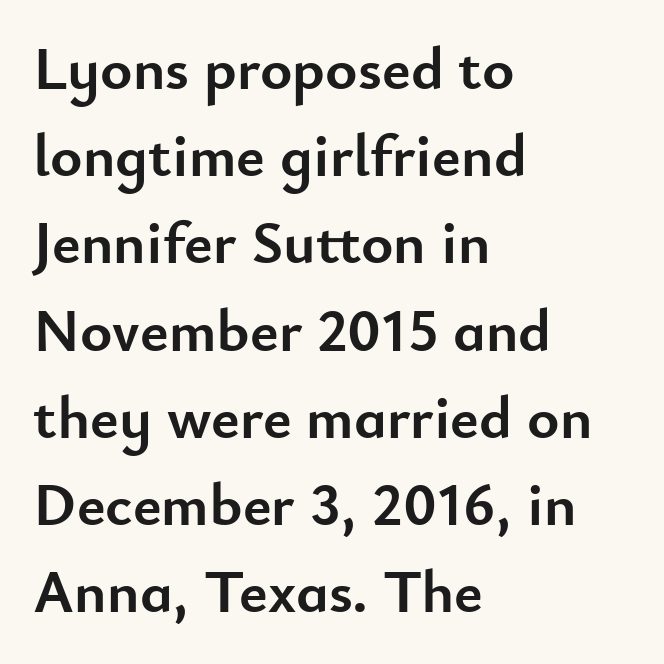
The image shows 61 px semibold sans-serif type, upright; set left-aligned, normal line spacing (1.43x), normal letter spacing, not underlined; low stroke contrast and a small x-height.
